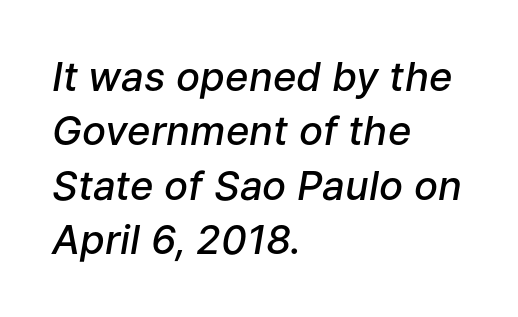
Q: Is the text bold? A: Semi-bold.
Q: Is the text italic (slanted)? A: Yes, it leans right by about 9 degrees.
Q: Is the text underlined? A: No.
Q: How is the paragraph aligned? A: Left-aligned.
Q: Is the spacing between letters normal or unusually wide? A: Normal.
Q: Is the spacing between lines tight, normal or loose? A: Normal.
Q: Width (condensed, normal, or wide)? A: Normal.
Q: Stroke contrast? A: Low.
Q: x-height? A: Medium.
Q: Monospaced? A: No.
